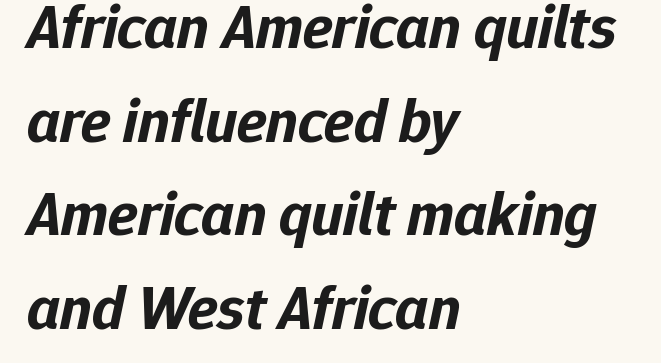
Q: Is the text bold? A: Yes.
Q: Is the text italic (slanted)? A: Yes, it leans right by about 12 degrees.
Q: Is the text underlined? A: No.
Q: How is the paragraph aligned? A: Left-aligned.
Q: Is the spacing between letters normal or unusually wide? A: Normal.
Q: Is the spacing between lines tight, normal or loose? A: Normal.
Q: Width (condensed, normal, or wide)? A: Normal.
Q: Stroke contrast? A: Low.
Q: x-height? A: Medium.
Q: Monospaced? A: No.
